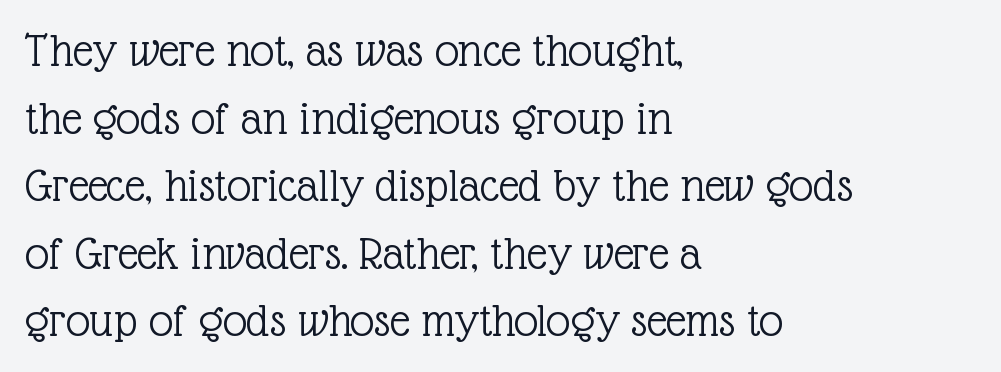
Do the characters align in a grid? No, the font is proportional. Rows of type keep a routine distance in the vertical direction. Letters have the restrained weight of plain body copy at most. In terms of posture, this sample is upright. Old-style or modern, the face here clearly has serifs. Lines of text with bare space underneath.
